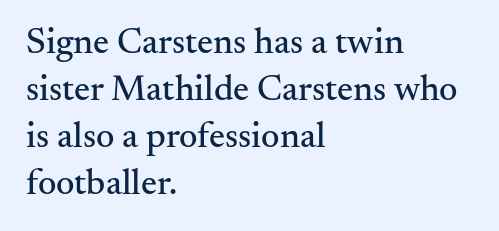
Q: Is the text italic (slanted)? A: No, it is upright.
Q: Is the typeface a serif or a sans-serif typeface? A: Serif.
Q: Is the text underlined? A: No.
Q: How is the paragraph aligned? A: Left-aligned.
Q: Is the spacing between letters normal or unusually wide? A: Normal.
Q: Is the spacing between lines tight, normal or loose? A: Normal.
Q: Width (condensed, normal, or wide)? A: Normal.
Q: Stroke contrast? A: Medium.
Q: x-height? A: Small.
Q: Monospaced? A: No.
